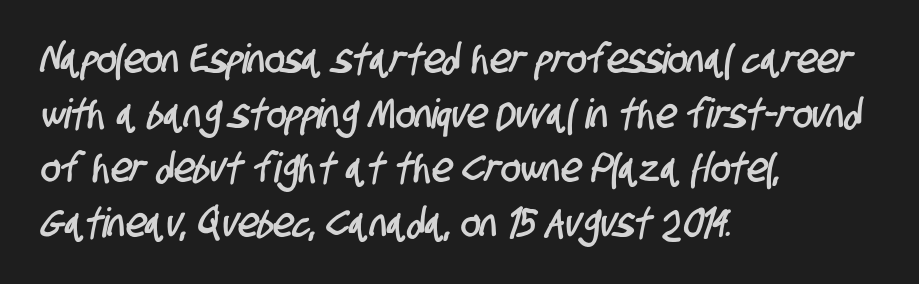
The image shows 41 px condensed sans-serif type; set left-aligned, normal line spacing (1.33x), normal letter spacing, not underlined; low stroke contrast and a large x-height.
